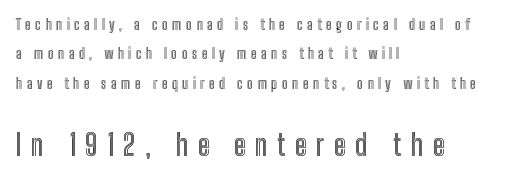
Q: Is the text italic (slanted)? A: No, it is upright.
Q: Is the text underlined? A: No.
Q: How is the paragraph aligned? A: Left-aligned.
Q: Is the spacing between letters normal or unusually wide? A: Unusually wide.
Q: Is the spacing between lines tight, normal or loose? A: Loose.
Q: Which block of text is set in a larger size, the first (top) or the second (bottom)? A: The second (bottom) one.
Q: Width (condensed, normal, or wide)? A: Condensed.
Q: x-height? A: Medium.
Q: Monospaced? A: No.
